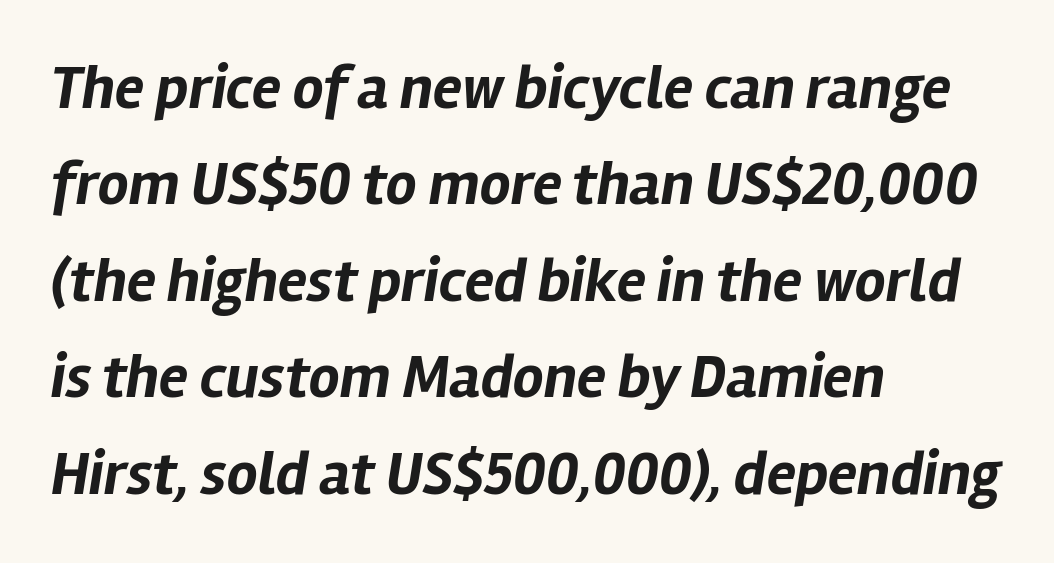
{"italic": "yes", "lean": "right", "slant_degrees": 12, "bold": "yes", "weight": "bold", "width": "normal", "stroke_contrast": "low", "x_height": "medium", "monospaced": "no", "underline": "no", "align": "left", "line_spacing": "normal", "line_spacing_ratio": 1.58, "letter_spacing": "normal", "letter_spacing_em": 0.0, "glyph_px": 61}
